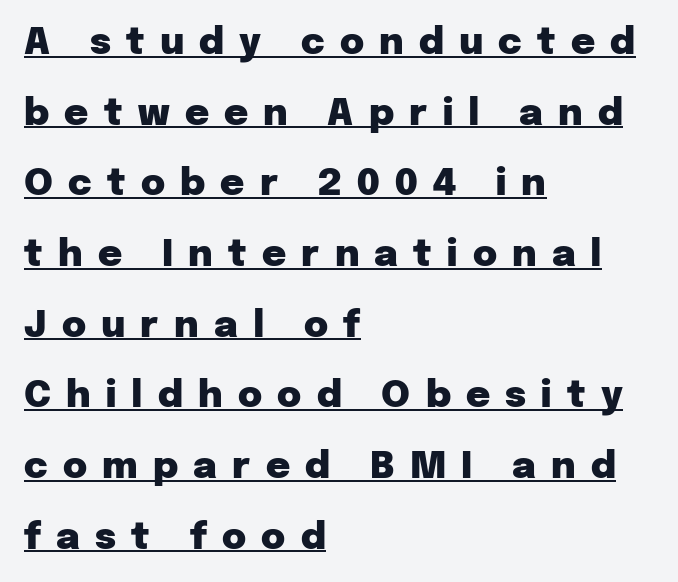
The image shows 37 px heavy sans-serif type, upright; set left-aligned, loose line spacing (1.91x), unusually wide letter spacing (+0.41 em), underlined; low stroke contrast and a medium x-height.
